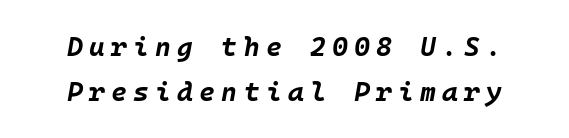
{"italic": "yes", "lean": "right", "slant_degrees": 10, "bold": "yes", "underline": "no", "line_spacing": "normal", "line_spacing_ratio": 1.65, "letter_spacing": "wide", "letter_spacing_em": 0.23, "glyph_px": 27}
